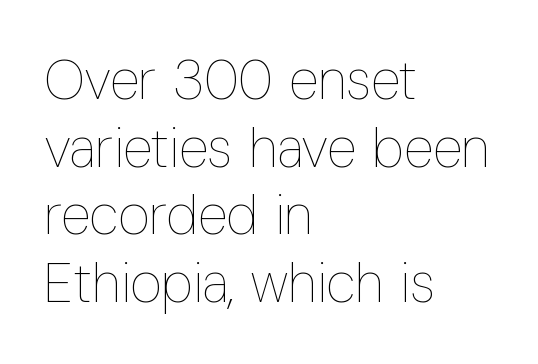
{"italic": "no", "bold": "no", "weight": "thin", "width": "condensed", "stroke_contrast": "low", "x_height": "medium", "monospaced": "no", "underline": "no", "align": "left", "line_spacing_ratio": 1.23, "letter_spacing": "normal", "letter_spacing_em": 0.0, "glyph_px": 55}
